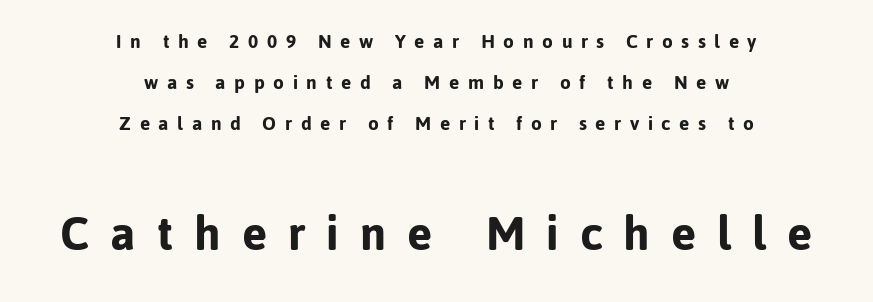
Words float on clear page, feet unadorned. Loose tracking; the words dissolve into strings of separated letters. Are there feet on the stems? There aren't — it's a sans. If you drew a line through each stem, it would be perfectly vertical.
